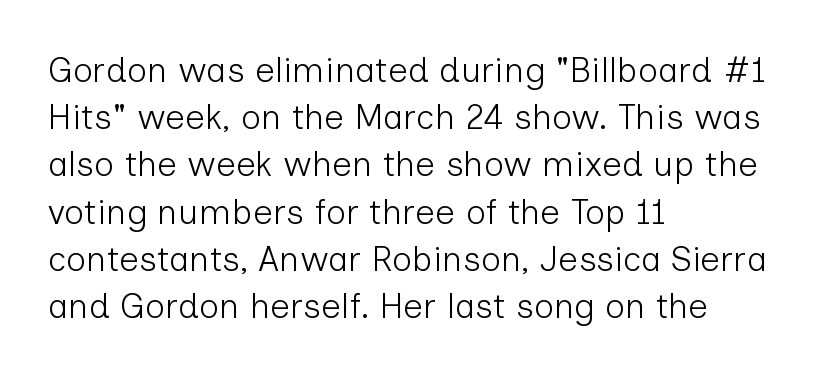
The image shows 35 px light sans-serif type, upright; set left-aligned, normal line spacing (1.35x), normal letter spacing, not underlined; low stroke contrast and a medium x-height.
